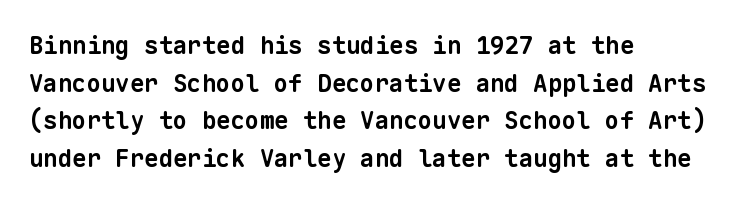
The image shows 24 px bold type; set left-aligned, normal line spacing (1.57x), normal letter spacing, not underlined.
